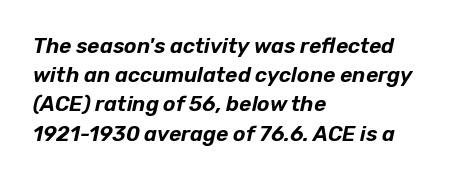
Q: Is the text italic (slanted)? A: Yes, it leans right by about 12 degrees.
Q: Is the text underlined? A: No.
Q: How is the paragraph aligned? A: Left-aligned.
Q: Is the spacing between letters normal or unusually wide? A: Normal.
Q: Is the spacing between lines tight, normal or loose? A: Normal.
